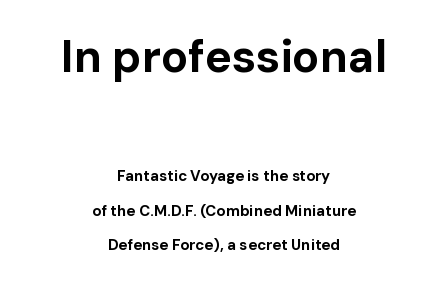
{"serif": "no", "italic": "no", "bold": "yes", "weight": "bold", "width": "normal", "stroke_contrast": "low", "x_height": "medium", "monospaced": "no", "underline": "no", "align": "center", "line_spacing": "loose", "line_spacing_ratio": 2.3, "letter_spacing": "normal", "letter_spacing_em": 0.0, "larger_block": "first", "size_ratio": 3.0, "glyph_px": 45}
